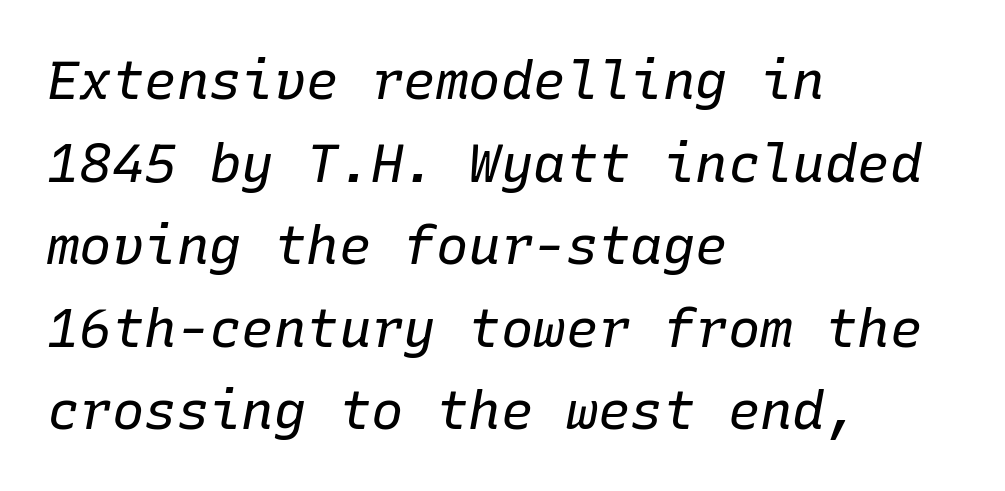
The font sits on the lighter half of the weight spectrum, regular included. Compared with ordinary roman type, these characters are visibly tilted. Every row of glyphs begins at an identical x-position on the left. The glyphs are unaccompanied by any horizontal stroke below them. A typesetter would call this leading conventional body-copy spacing. Nothing unusual about the tracking: characters are spaced as the font intends.
